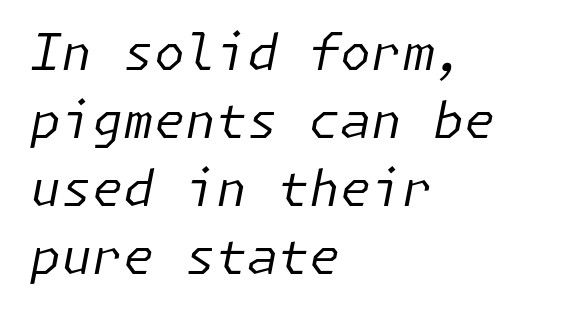
The image shows 50 px regular-weight type, italic (leaning right); set left-aligned, normal line spacing (1.36x), normal letter spacing, not underlined; low stroke contrast and a medium x-height.
